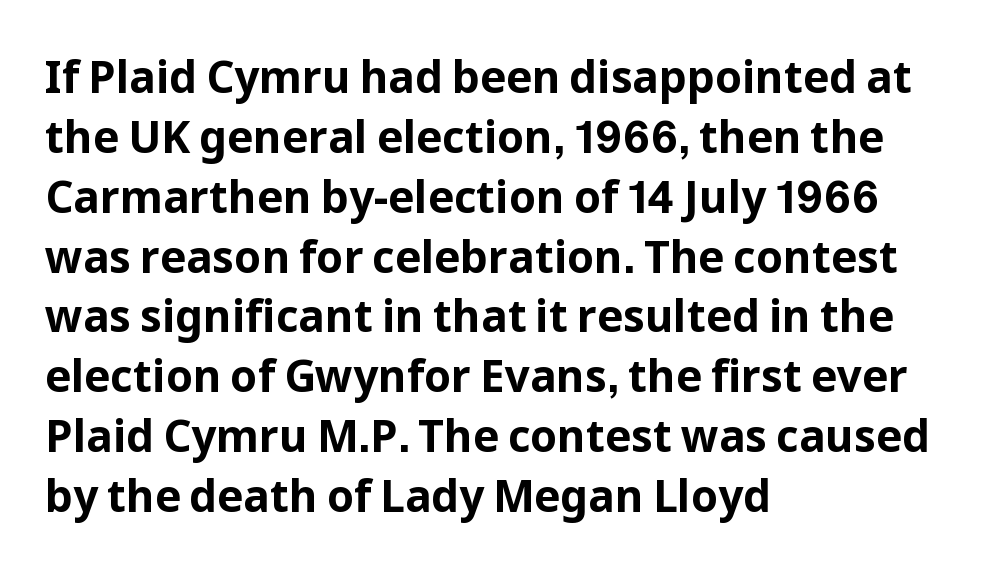
Evenly set lines give the paragraph a standard silhouette. A bare baseline throughout the passage. Here the glyphs are tracked normally, forming tight word shapes. When letters stand straight like this, we call the style roman or upright. The paragraph shown leans on its left margin.
